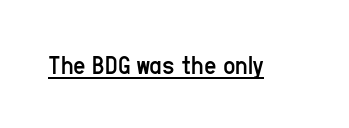
The image shows 27 px text type, upright; set normal letter spacing, underlined.
